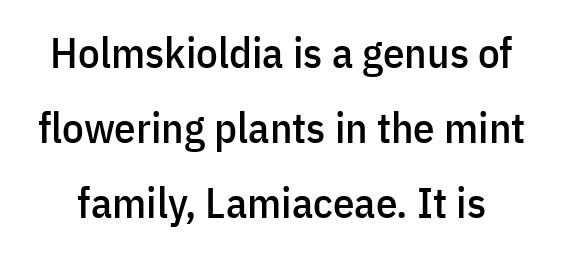
Q: Is the text italic (slanted)? A: No, it is upright.
Q: Is the typeface a serif or a sans-serif typeface? A: Sans-serif.
Q: Is the text underlined? A: No.
Q: Is the spacing between letters normal or unusually wide? A: Normal.
Q: Width (condensed, normal, or wide)? A: Condensed.
Q: Stroke contrast? A: Low.
Q: x-height? A: Medium.
Q: Monospaced? A: No.
